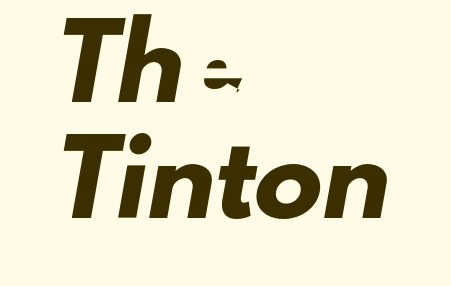
The image shows 68 px sans-serif type; set left-aligned, normal line spacing (1.7x), normal letter spacing, not underlined; low stroke contrast and a small x-height.
